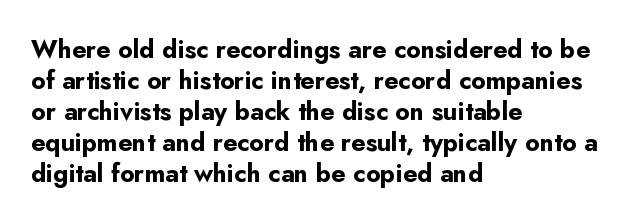
Q: Is the text bold? A: Yes.
Q: Is the text italic (slanted)? A: No, it is upright.
Q: Is the text underlined? A: No.
Q: How is the paragraph aligned? A: Left-aligned.
Q: Is the spacing between letters normal or unusually wide? A: Normal.
